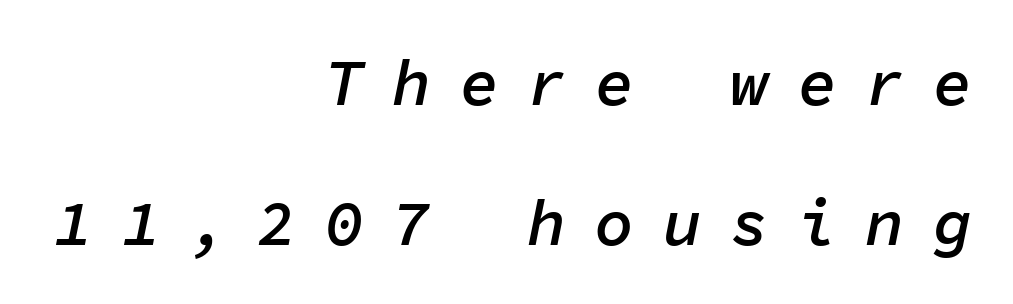
Q: Is the text bold? A: Semi-bold.
Q: Is the text italic (slanted)? A: Yes, it leans right by about 11 degrees.
Q: Is the text underlined? A: No.
Q: How is the paragraph aligned? A: Right-aligned.
Q: Is the spacing between letters normal or unusually wide? A: Unusually wide.
Q: Is the spacing between lines tight, normal or loose? A: Loose.
Q: Width (condensed, normal, or wide)? A: Normal.
Q: Stroke contrast? A: Low.
Q: x-height? A: Medium.
Q: Monospaced? A: Yes.
